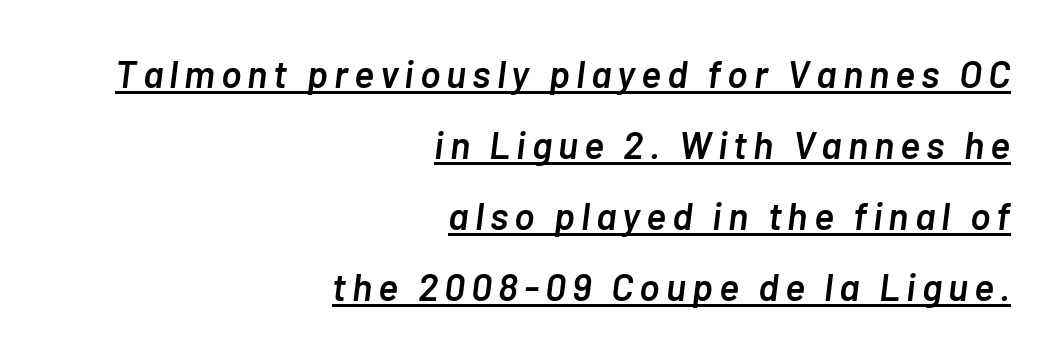
Q: Is the text bold? A: Semi-bold.
Q: Is the text italic (slanted)? A: Yes, it leans right by about 7 degrees.
Q: Is the text underlined? A: Yes.
Q: How is the paragraph aligned? A: Right-aligned.
Q: Width (condensed, normal, or wide)? A: Normal.
Q: Stroke contrast? A: Low.
Q: x-height? A: Medium.
Q: Monospaced? A: No.
